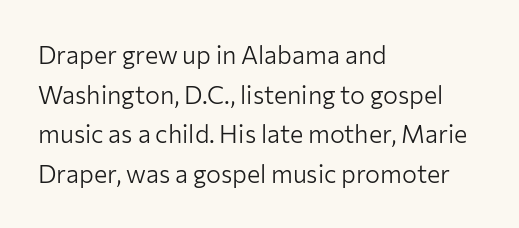
The image shows 25 px text type, upright; set left-aligned, normal line spacing (1.59x), normal letter spacing, not underlined.
